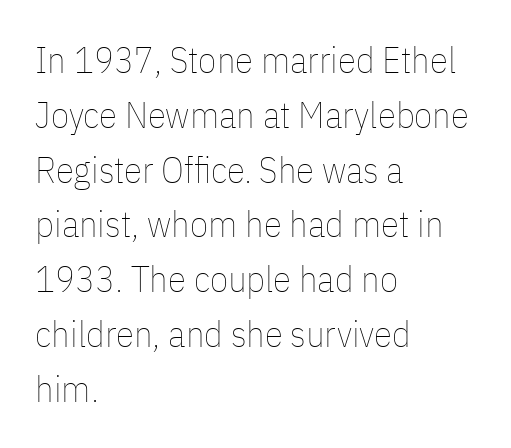
This sample uses an upright cut, with every glyph sitting square on the baseline. A classic flush-left, rag-right setting is used for this passage. Heft: none added — not bold. Students, note that the glyphs here touch the page at normal intervals. Each row of text sits above clean, open space. Note the varied advance widths — an 'i' is clearly narrower than an 'm'.
